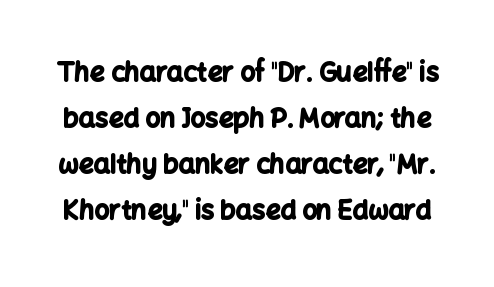
{"italic": "no", "bold": "yes", "underline": "no", "line_spacing_ratio": 1.77, "letter_spacing": "normal", "letter_spacing_em": 0.0, "glyph_px": 26}
